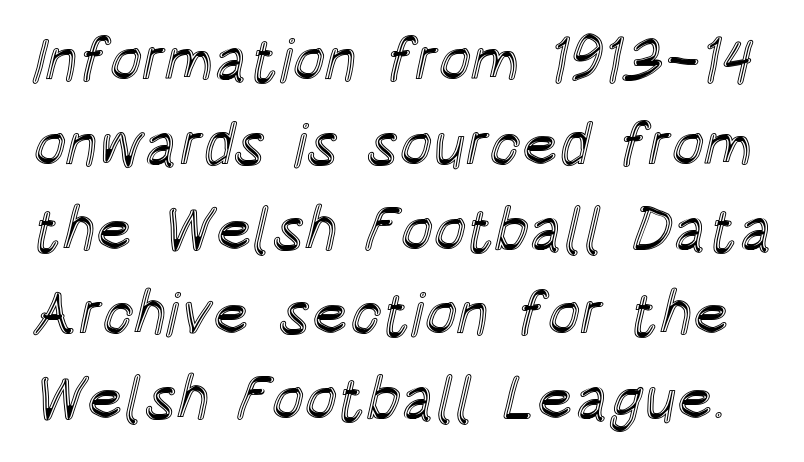
The image shows 61 px condensed type; set normal line spacing (1.39x), normal letter spacing, not underlined; a large x-height.
